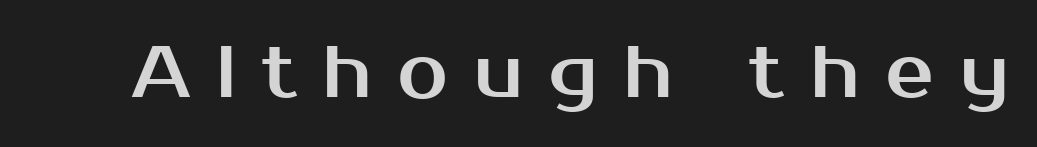
The glyphs are unaccompanied by any horizontal stroke below them. Think of a printed novel: that variable character pitch is what you see here. Quick note: not italic, upright. Does the type have serifs? No, each stem ends abruptly. There is plenty of visible air inserted between adjacent glyphs.
